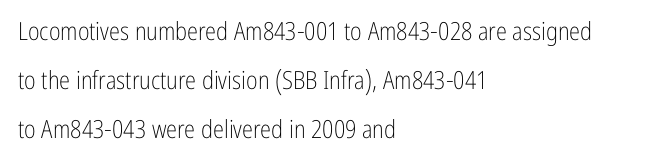
The image shows 25 px text type, upright; set left-aligned, loose line spacing (1.96x), normal letter spacing, not underlined.
